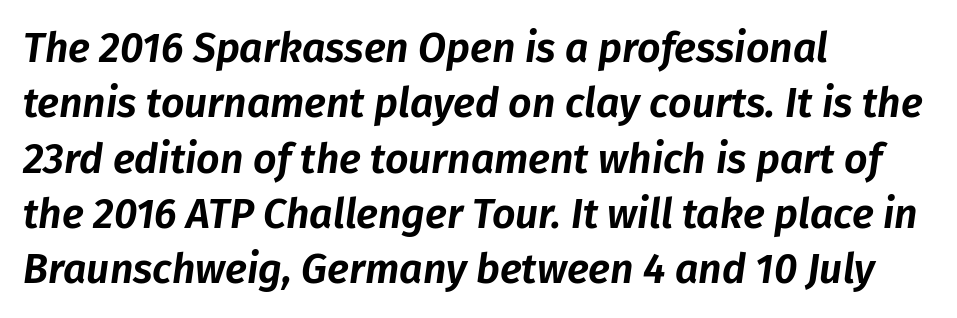
Looks like regular typesetting: each glyph gets only the width it needs. Looking at the ascenders, they clearly lean. Tracking value appears to be zero — textbook default spacing. The lines sit at an ordinary, default distance from one another. Rule under the text: the space is simply empty. The setting favours the left margin, as ordinary paragraphs usually do.
